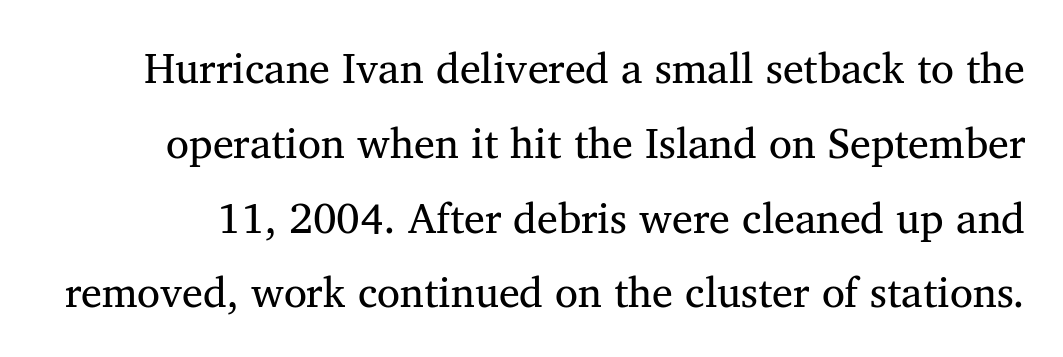
{"serif": "yes", "bold": "no", "weight": "regular", "width": "normal", "stroke_contrast": "medium", "x_height": "medium", "monospaced": "no", "underline": "no", "line_spacing_ratio": 1.78, "letter_spacing": "normal", "letter_spacing_em": 0.0, "glyph_px": 42}
